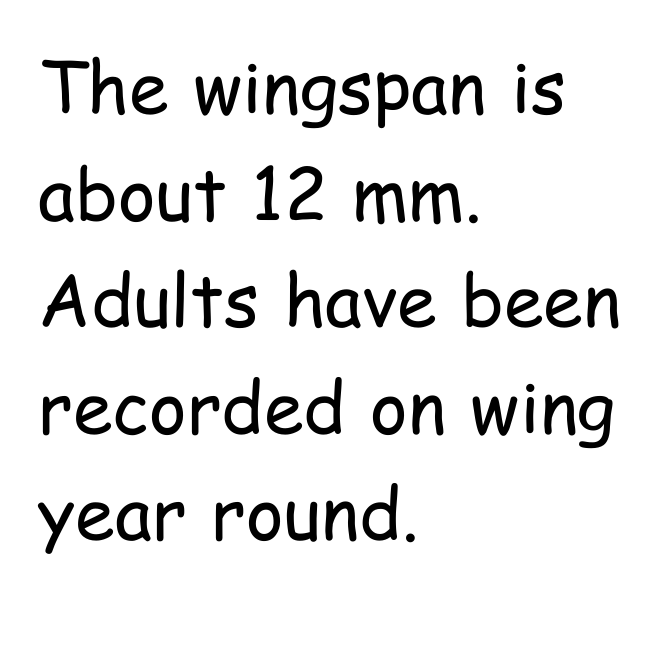
{"serif": "no", "italic": "no", "bold": "no", "weight": "regular", "width": "condensed", "stroke_contrast": "low", "x_height": "medium", "monospaced": "no", "underline": "no", "align": "left", "line_spacing": "normal", "line_spacing_ratio": 1.48, "letter_spacing": "normal", "letter_spacing_em": 0.0, "glyph_px": 72}
